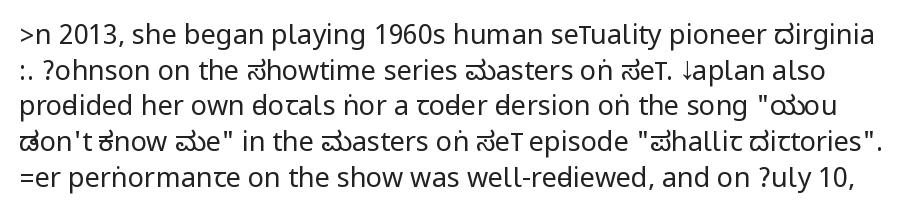
Q: Is the text bold? A: No.
Q: Is the text italic (slanted)? A: No, it is upright.
Q: Is the text underlined? A: No.
Q: Is the spacing between letters normal or unusually wide? A: Normal.
Q: Is the spacing between lines tight, normal or loose? A: Normal.
